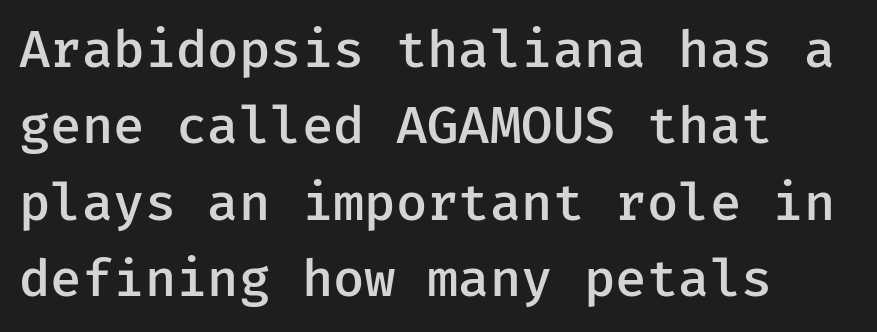
{"serif": "no", "italic": "no", "bold": "semi", "weight": "semibold", "width": "normal", "stroke_contrast": "low", "x_height": "medium", "underline": "no", "align": "left", "line_spacing": "normal", "line_spacing_ratio": 1.5, "letter_spacing": "normal", "letter_spacing_em": 0.0, "glyph_px": 51}
